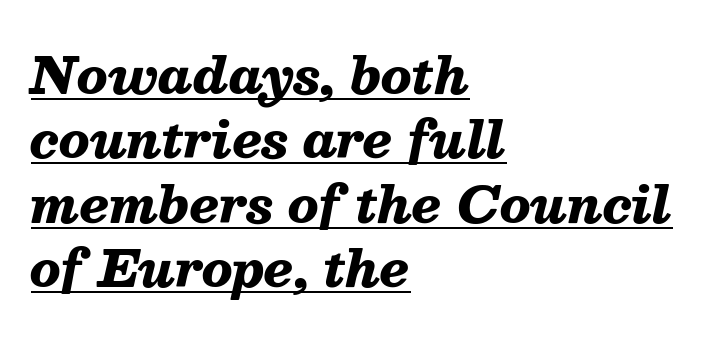
{"italic": "yes", "lean": "right", "slant_degrees": 13, "bold": "yes", "weight": "heavy", "width": "normal", "stroke_contrast": "medium", "x_height": "medium", "monospaced": "no", "underline": "yes", "align": "left", "line_spacing": "normal", "line_spacing_ratio": 1.29, "letter_spacing": "normal", "letter_spacing_em": 0.0, "glyph_px": 50}
